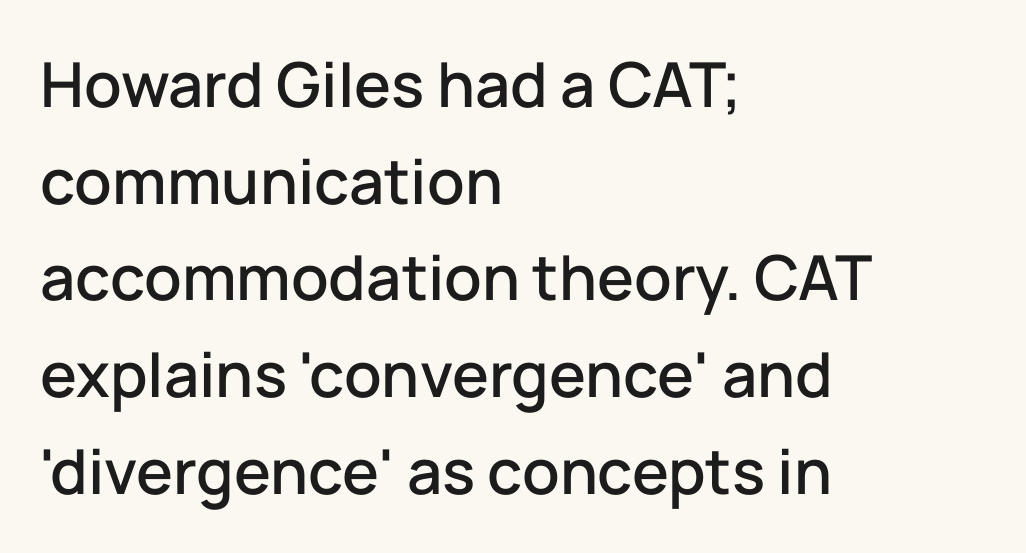
{"serif": "no", "italic": "no", "width": "normal", "stroke_contrast": "low", "x_height": "medium", "monospaced": "no", "underline": "no", "align": "left", "line_spacing": "normal", "line_spacing_ratio": 1.56, "letter_spacing": "normal", "letter_spacing_em": 0.0, "glyph_px": 62}
